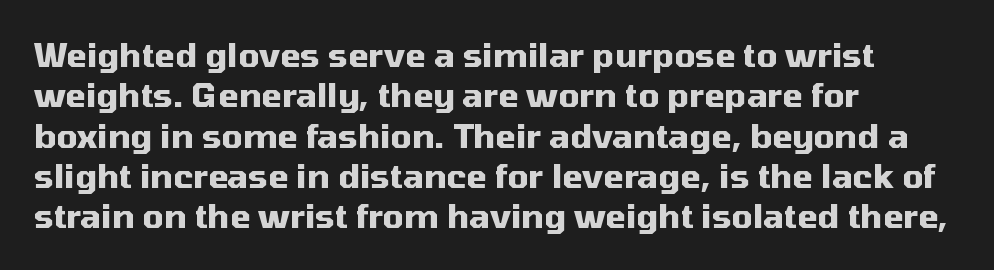
The image shows 33 px heavy sans-serif type, upright; set left-aligned, line spacing 1.22x, normal letter spacing, not underlined; medium stroke contrast and a medium x-height.
